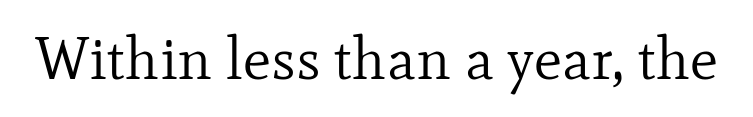
Q: Is the text bold? A: No.
Q: Is the text italic (slanted)? A: No, it is upright.
Q: Is the typeface a serif or a sans-serif typeface? A: Serif.
Q: Is the text underlined? A: No.
Q: Is the spacing between letters normal or unusually wide? A: Normal.
Q: Width (condensed, normal, or wide)? A: Normal.
Q: Stroke contrast? A: Low.
Q: x-height? A: Small.
Q: Monospaced? A: No.
